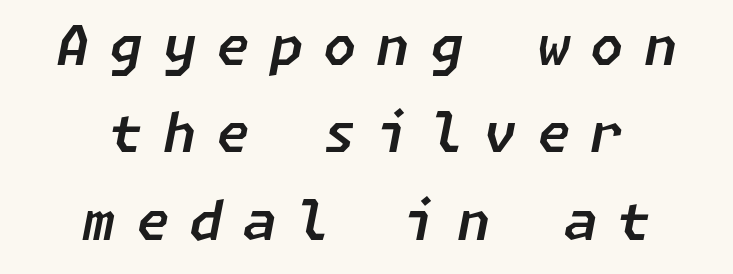
The image shows 54 px text type, italic (leaning right); set centered, normal line spacing (1.62x), unusually wide letter spacing (+0.37 em), not underlined; low stroke contrast and a medium x-height.
